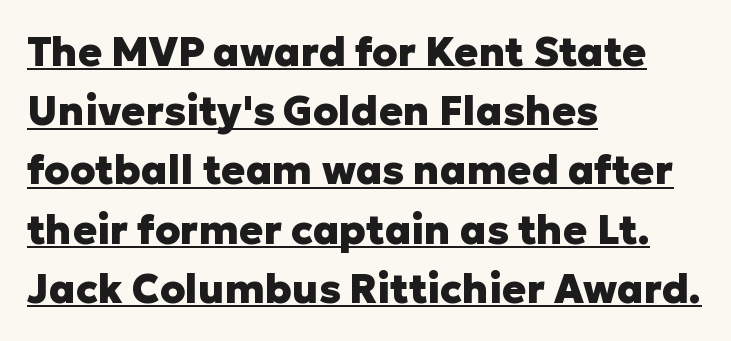
No italicization has been applied; the sample stays upright. A rule runs beneath these lines of type. Short and long lines alike share a common starting point at left. Baseline-to-baseline distance is the conventional proportion of letter height. The font family rendered here belongs to the sans-serif group. Proportional: the letters do not fall into vertical columns.
